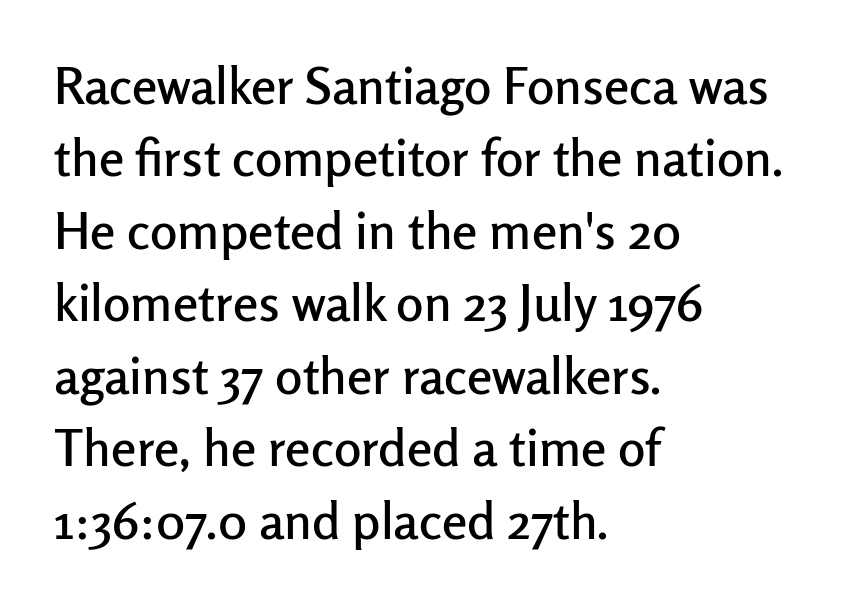
This is sans-serif lettering, the kind often seen on screens and signage. Do the characters align in a grid? No, the font is proportional. Students, observe: this is what conventionally led text looks like. Check under the words: just untouched page.
